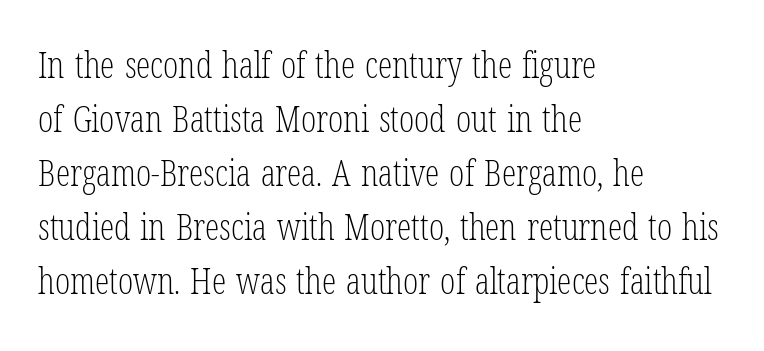
Nothing unusual about the tracking: characters are spaced as the font intends. A typesetter would call this leading conventional body-copy spacing. Caption: face not bold, strokes unweighted. Left-aligned paragraph, ragged on the right. The string is rendered with underlining switched off.
